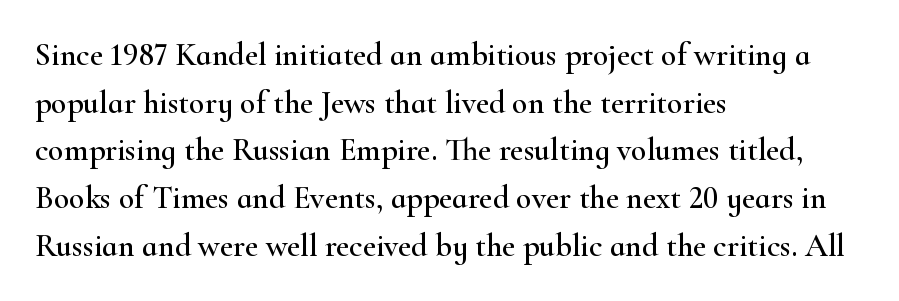
{"serif": "yes", "italic": "no", "width": "wide", "stroke_contrast": "high", "x_height": "small", "monospaced": "no", "underline": "no", "align": "left", "line_spacing": "normal", "line_spacing_ratio": 1.49, "letter_spacing": "normal", "letter_spacing_em": 0.0, "glyph_px": 32}
